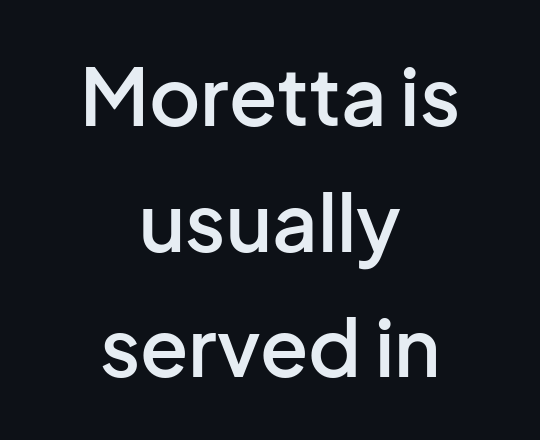
The image shows 79 px semibold sans-serif type, upright; set centered, normal line spacing (1.59x), normal letter spacing, not underlined; low stroke contrast and a medium x-height.
